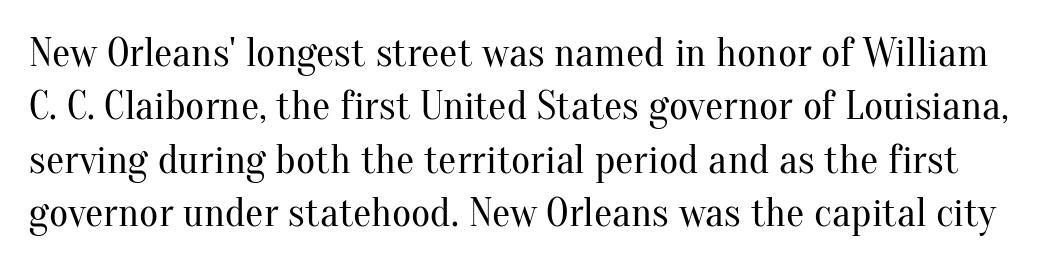
The image shows 41 px regular-weight serif type, upright; set normal line spacing (1.3x), normal letter spacing, not underlined; medium stroke contrast and a small x-height.
